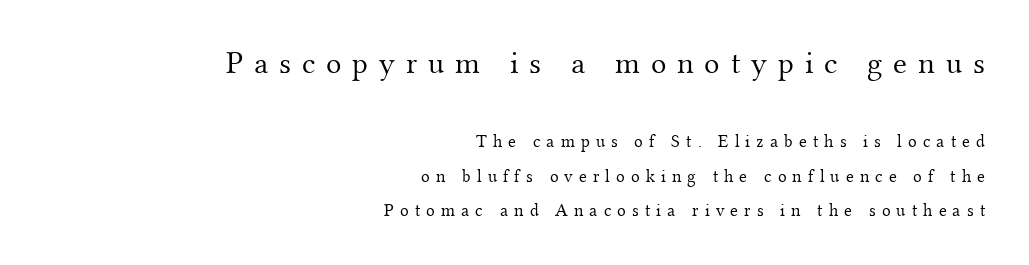
{"serif": "yes", "italic": "no", "bold": "no", "weight": "light", "width": "normal", "stroke_contrast": "medium", "x_height": "small", "monospaced": "no", "underline": "no", "align": "right", "line_spacing": "loose", "line_spacing_ratio": 1.9, "letter_spacing": "wide", "letter_spacing_em": 0.34, "larger_block": "first", "size_ratio": 1.78, "glyph_px": 32}
